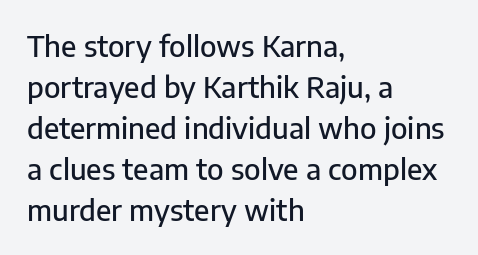
Q: Is the text italic (slanted)? A: No, it is upright.
Q: Is the typeface a serif or a sans-serif typeface? A: Sans-serif.
Q: Is the text underlined? A: No.
Q: How is the paragraph aligned? A: Left-aligned.
Q: Is the spacing between letters normal or unusually wide? A: Normal.
Q: Is the spacing between lines tight, normal or loose? A: Normal.
Q: Width (condensed, normal, or wide)? A: Normal.
Q: Stroke contrast? A: Low.
Q: x-height? A: Medium.
Q: Monospaced? A: No.
